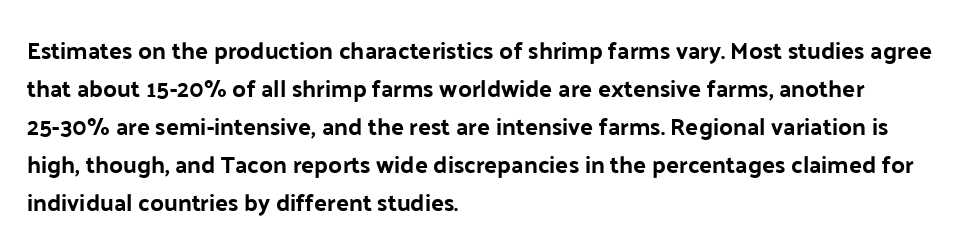
The specimen omits any rule beneath the text block's lines. Alignment: flush left. Italic? Not at all — the glyphs are vertical. The lines sit at an ordinary, default distance from one another. You could call the tracking neutral — neither tight nor loose.
